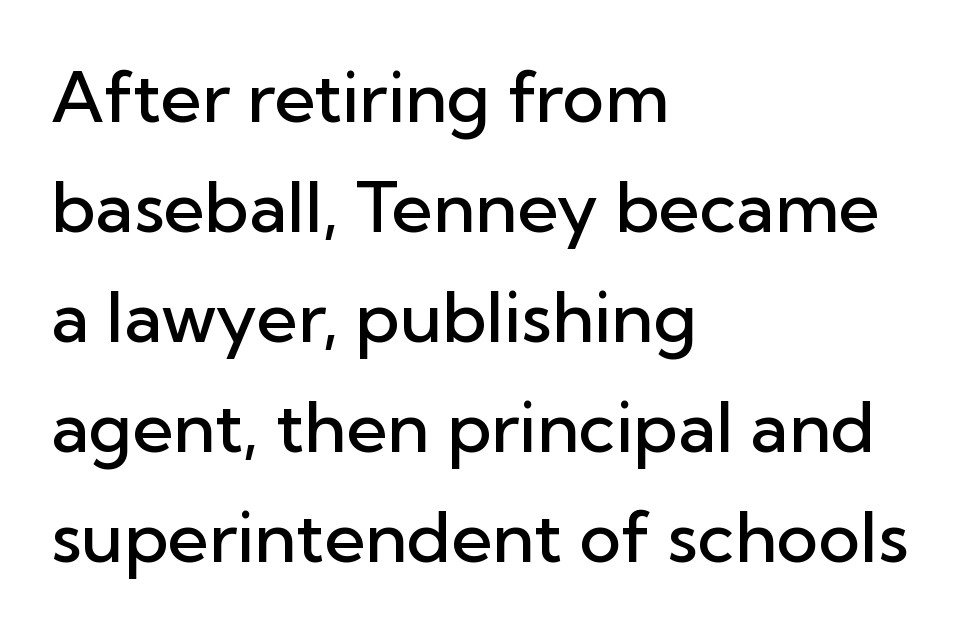
{"serif": "no", "italic": "no", "bold": "semi", "weight": "semibold", "width": "normal", "stroke_contrast": "low", "x_height": "medium", "monospaced": "no", "underline": "no", "align": "left", "line_spacing": "normal", "line_spacing_ratio": 1.55, "letter_spacing": "normal", "letter_spacing_em": 0.0, "glyph_px": 71}
